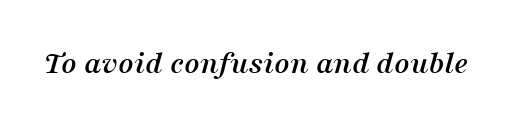
The image shows 33 px serif type, italic (leaning right); set normal letter spacing, not underlined; medium stroke contrast and a medium x-height.
